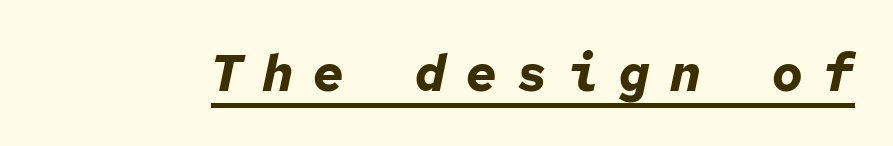
The image shows 51 px bold type, italic (leaning right), monospaced; set unusually wide letter spacing (+0.4 em), underlined; low stroke contrast and a medium x-height.
